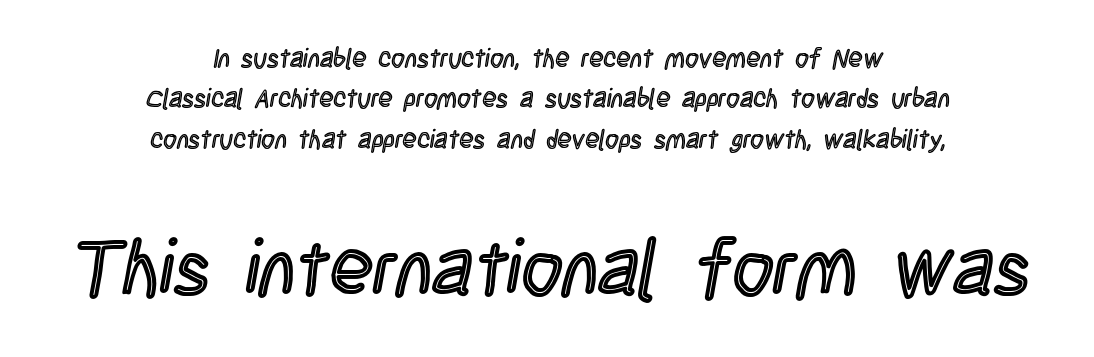
Q: Is the text italic (slanted)? A: Yes.
Q: Is the text underlined? A: No.
Q: How is the paragraph aligned? A: Centered.
Q: Is the spacing between letters normal or unusually wide? A: Normal.
Q: Is the spacing between lines tight, normal or loose? A: Normal.
Q: Which block of text is set in a larger size, the first (top) or the second (bottom)? A: The second (bottom) one.
Q: Width (condensed, normal, or wide)? A: Condensed.
Q: x-height? A: Large.
Q: Monospaced? A: No.
